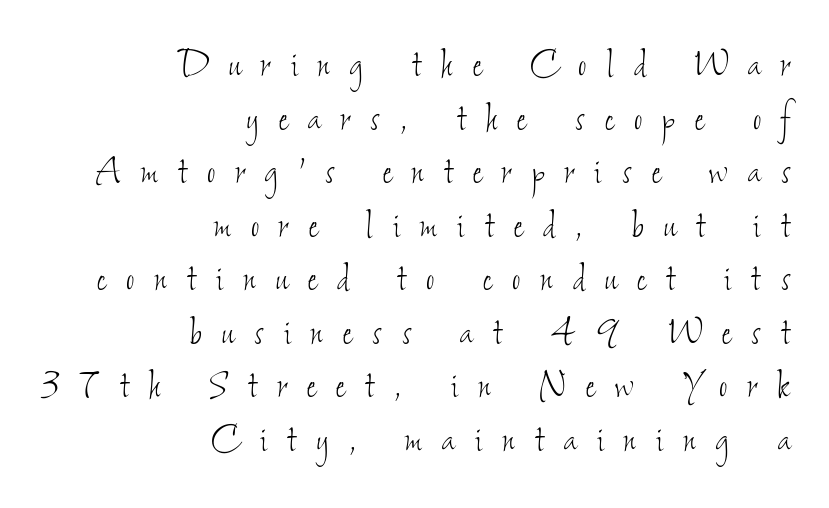
{"bold": "no", "weight": "thin", "width": "condensed", "stroke_contrast": "low", "x_height": "small", "monospaced": "no", "underline": "no", "align": "right", "line_spacing_ratio": 1.19, "letter_spacing": "wide", "letter_spacing_em": 0.45, "glyph_px": 45}
